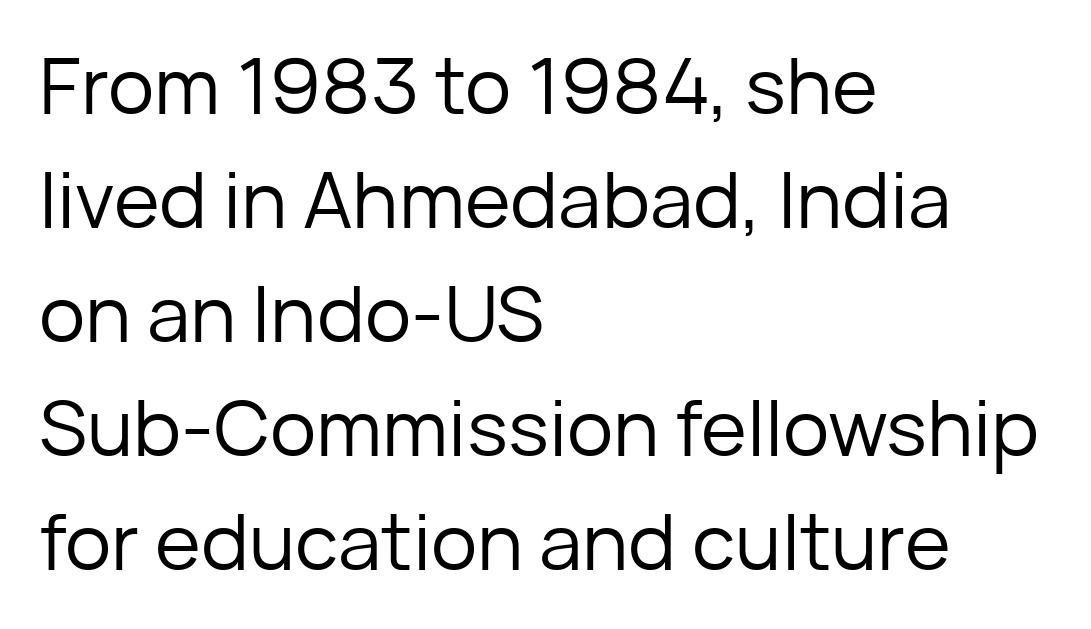
Q: Is the text bold? A: No.
Q: Is the text italic (slanted)? A: No, it is upright.
Q: Is the typeface a serif or a sans-serif typeface? A: Sans-serif.
Q: Is the text underlined? A: No.
Q: How is the paragraph aligned? A: Left-aligned.
Q: Is the spacing between letters normal or unusually wide? A: Normal.
Q: Is the spacing between lines tight, normal or loose? A: Normal.
Q: Width (condensed, normal, or wide)? A: Normal.
Q: Stroke contrast? A: Low.
Q: x-height? A: Medium.
Q: Monospaced? A: No.
